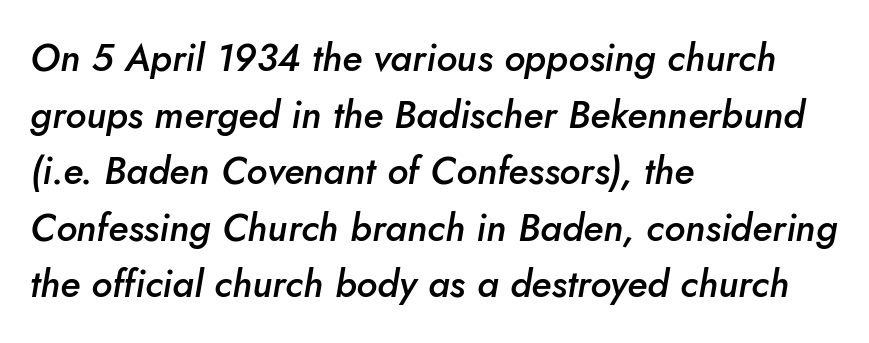
The image shows 38 px semibold type, italic (leaning right); set left-aligned, normal line spacing (1.49x), normal letter spacing, not underlined; low stroke contrast and a small x-height.
